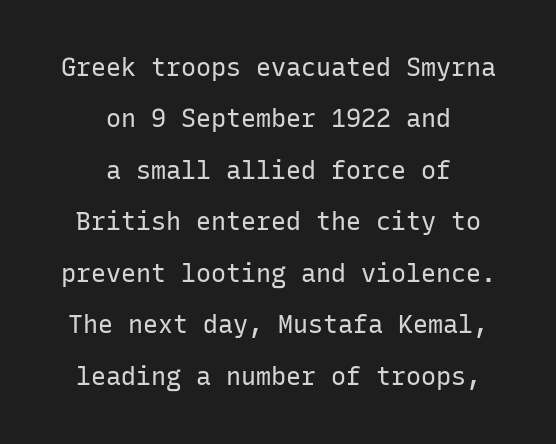
The image shows 25 px text type, upright; set centered, loose line spacing (2.06x), normal letter spacing, not underlined.
